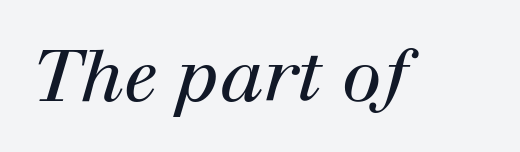
Q: Is the text bold? A: No.
Q: Is the text italic (slanted)? A: Yes, it leans right by about 12 degrees.
Q: Is the typeface a serif or a sans-serif typeface? A: Serif.
Q: Is the text underlined? A: No.
Q: Is the spacing between letters normal or unusually wide? A: Normal.
Q: Width (condensed, normal, or wide)? A: Normal.
Q: Stroke contrast? A: High.
Q: x-height? A: Medium.
Q: Monospaced? A: No.
